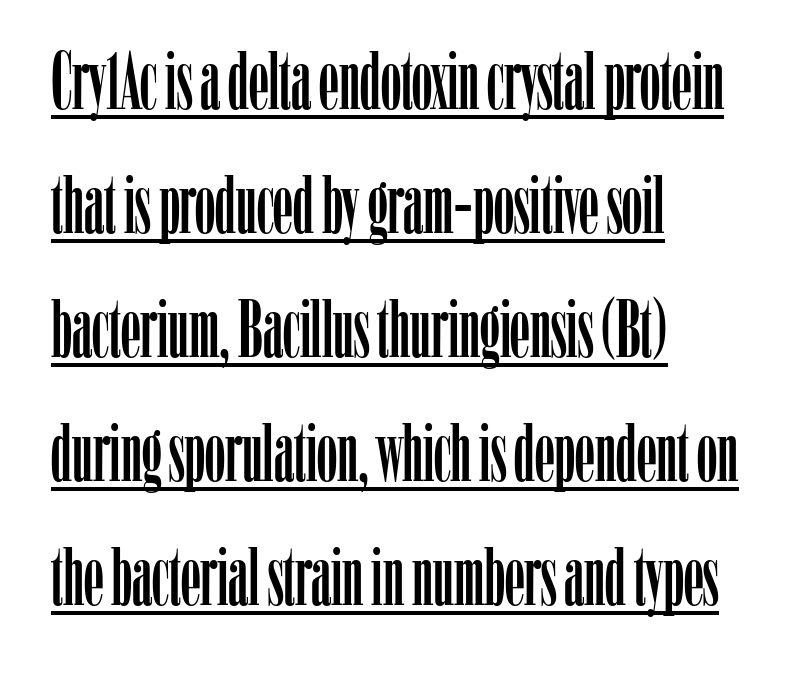
{"serif": "yes", "italic": "no", "width": "condensed", "stroke_contrast": "low", "x_height": "medium", "monospaced": "no", "underline": "yes", "align": "left", "line_spacing": "normal", "line_spacing_ratio": 1.55, "letter_spacing": "normal", "letter_spacing_em": 0.0, "glyph_px": 80}
